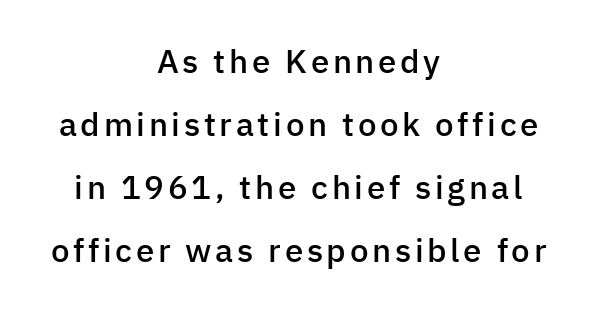
Q: Is the text bold? A: Semi-bold.
Q: Is the text italic (slanted)? A: No, it is upright.
Q: Is the typeface a serif or a sans-serif typeface? A: Sans-serif.
Q: Is the text underlined? A: No.
Q: How is the paragraph aligned? A: Centered.
Q: Is the spacing between lines tight, normal or loose? A: Loose.
Q: Width (condensed, normal, or wide)? A: Normal.
Q: Stroke contrast? A: Low.
Q: x-height? A: Medium.
Q: Monospaced? A: No.
